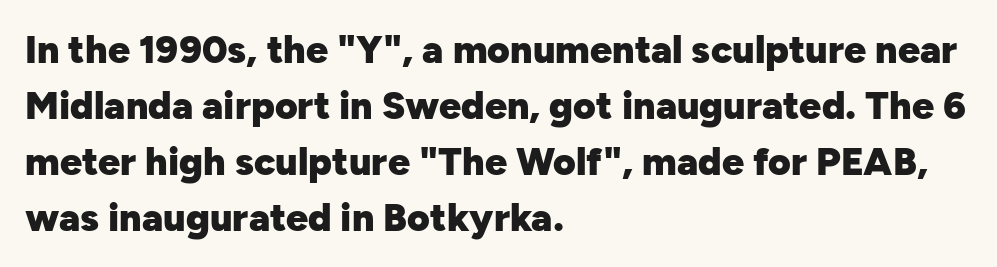
{"serif": "no", "italic": "no", "bold": "yes", "weight": "heavy", "width": "normal", "stroke_contrast": "low", "x_height": "medium", "monospaced": "no", "underline": "no", "align": "left", "line_spacing": "normal", "line_spacing_ratio": 1.44, "letter_spacing": "normal", "letter_spacing_em": 0.0, "glyph_px": 39}
